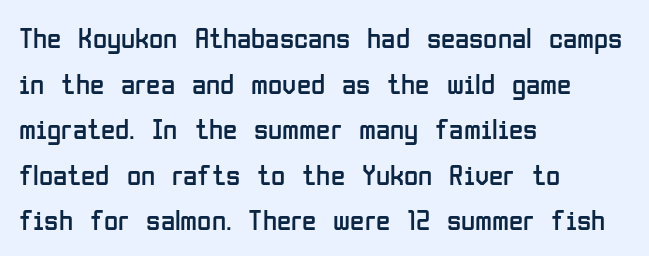
The image shows 29 px regular-weight, condensed sans-serif type, upright; set left-aligned, normal line spacing (1.57x), normal letter spacing, not underlined; low stroke contrast and a medium x-height.
